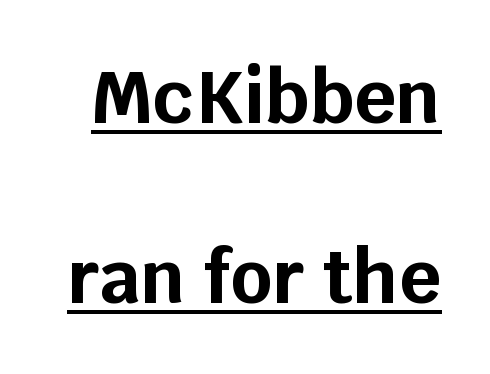
Is there much room between lines? Yes — plenty of vertical air separates them. The rendered words wear a rule along their underside. Do the characters align in a grid? No, the font is proportional. Short note: letters normally spaced. Each glyph is drawn with heavy, bold strokes.
